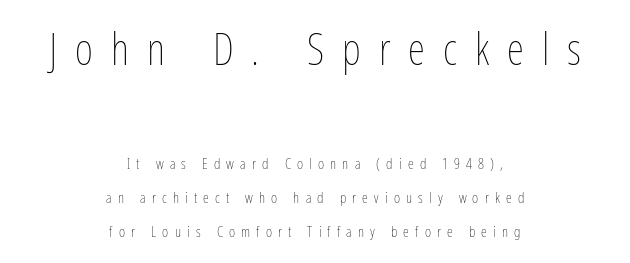
Ascenders rise straight up at ninety degrees. This is not heavy type; no bold has been used. Summary of vertical rhythm: relaxed, with wide interline spacing. The upper block of text is set noticeably larger than the block beneath it. Casual observation: everything's sitting right in the middle.
